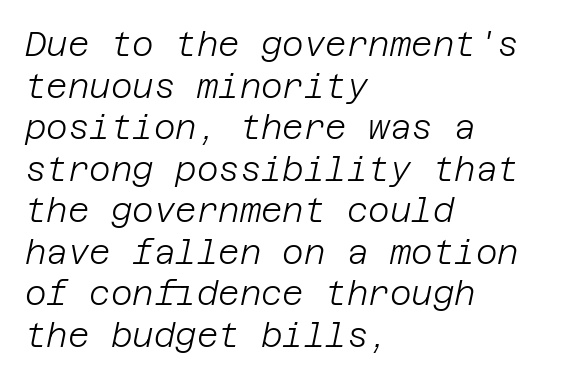
Tracking value appears to be zero — textbook default spacing. Vertical stems look standard width or narrower in stroke. These lines stack with their left ends in a neat column. The leading is moderate, giving the passage an even texture. The gap between lines stays unmarked.
